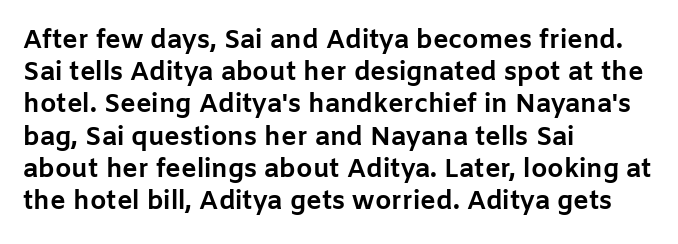
{"italic": "no", "bold": "yes", "underline": "no", "align": "left", "line_spacing_ratio": 1.24, "letter_spacing": "normal", "letter_spacing_em": 0.0, "glyph_px": 26}
